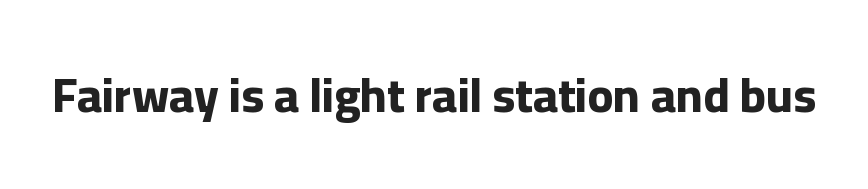
Letterform terminals end flat and unadorned throughout the passage. The gaps between neighbouring characters are ordinary and unremarkable. Each letter keeps its own natural width here, so spacing adapts to shape. Quick note: underline off. Heavy-handed strokes throughout: this text is bold. Posture: straight, roman, zero tilt.
